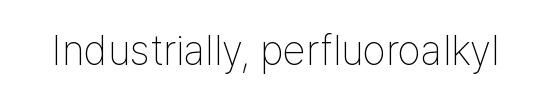
{"serif": "no", "italic": "no", "bold": "no", "weight": "thin", "width": "condensed", "stroke_contrast": "low", "x_height": "medium", "monospaced": "no", "underline": "no", "letter_spacing": "normal", "letter_spacing_em": 0.0, "glyph_px": 42}
